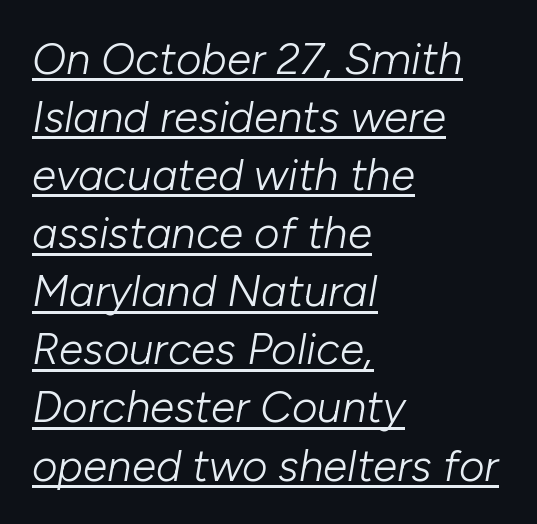
Q: Is the text bold? A: No.
Q: Is the text italic (slanted)? A: Yes, it leans right by about 10 degrees.
Q: Is the text underlined? A: Yes.
Q: How is the paragraph aligned? A: Left-aligned.
Q: Is the spacing between letters normal or unusually wide? A: Normal.
Q: Is the spacing between lines tight, normal or loose? A: Normal.
Q: Width (condensed, normal, or wide)? A: Normal.
Q: Stroke contrast? A: Low.
Q: x-height? A: Medium.
Q: Monospaced? A: No.
